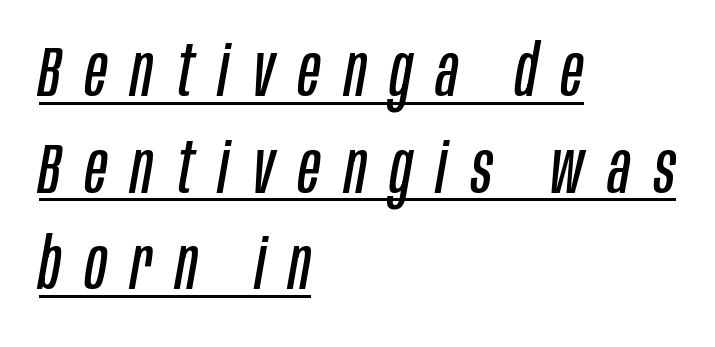
The image shows 71 px regular-weight, condensed type, italic (leaning right); set left-aligned, normal line spacing (1.36x), unusually wide letter spacing (+0.34 em), underlined; low stroke contrast and a large x-height.
